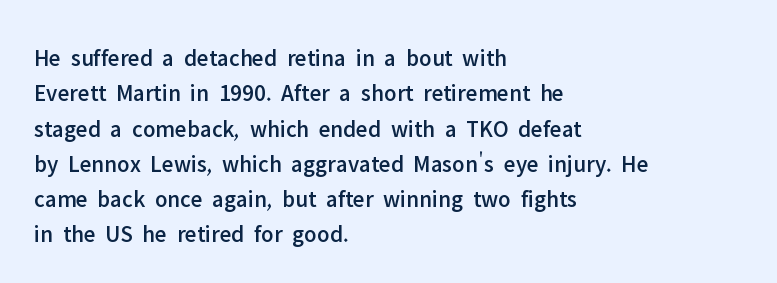
{"italic": "no", "underline": "no", "align": "left", "line_spacing": "normal", "line_spacing_ratio": 1.47, "letter_spacing": "normal", "letter_spacing_em": 0.0, "glyph_px": 24}
